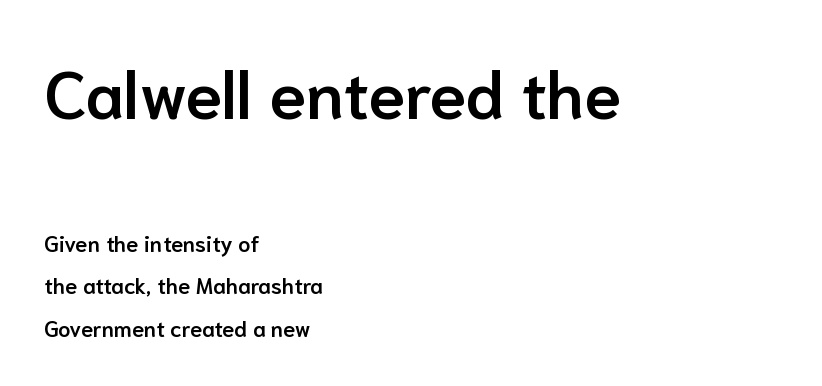
Q: Is the text bold? A: Semi-bold.
Q: Is the text italic (slanted)? A: No, it is upright.
Q: Is the typeface a serif or a sans-serif typeface? A: Sans-serif.
Q: Is the text underlined? A: No.
Q: How is the paragraph aligned? A: Left-aligned.
Q: Is the spacing between letters normal or unusually wide? A: Normal.
Q: Is the spacing between lines tight, normal or loose? A: Loose.
Q: Which block of text is set in a larger size, the first (top) or the second (bottom)? A: The first (top) one.
Q: Width (condensed, normal, or wide)? A: Normal.
Q: Stroke contrast? A: Low.
Q: x-height? A: Medium.
Q: Monospaced? A: No.
